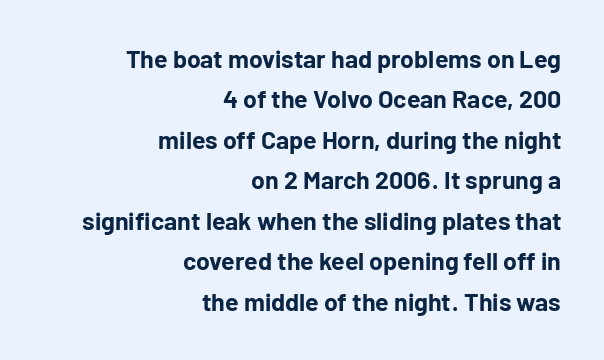
Q: Is the text bold? A: Yes.
Q: Is the text italic (slanted)? A: No, it is upright.
Q: Is the text underlined? A: No.
Q: How is the paragraph aligned? A: Right-aligned.
Q: Is the spacing between letters normal or unusually wide? A: Normal.
Q: Is the spacing between lines tight, normal or loose? A: Normal.
